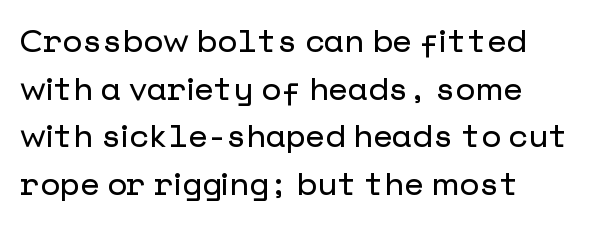
Q: Is the text italic (slanted)? A: No, it is upright.
Q: Is the typeface a serif or a sans-serif typeface? A: Sans-serif.
Q: Is the text underlined? A: No.
Q: Is the spacing between letters normal or unusually wide? A: Normal.
Q: Is the spacing between lines tight, normal or loose? A: Normal.
Q: Width (condensed, normal, or wide)? A: Normal.
Q: Stroke contrast? A: Low.
Q: x-height? A: Medium.
